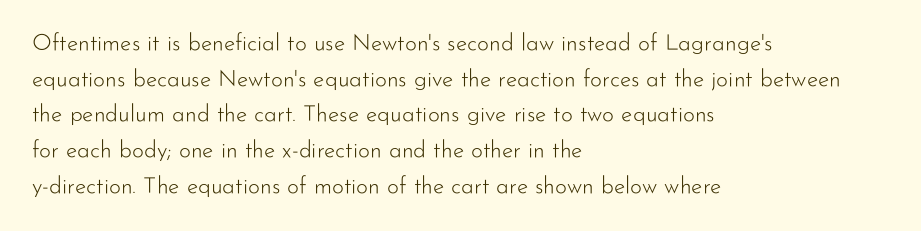
The image shows 23 px text type, upright; set left-aligned, normal line spacing (1.55x), normal letter spacing, not underlined.
